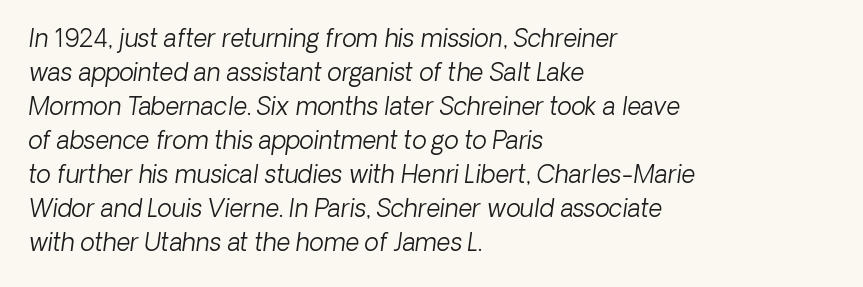
This rendering uses left alignment, leaving the right contour irregular. Descenders are the only things crossing below the line. Vertical spacing — default. The specimen reads as italic at a glance. The tracking reads as untouched default to a designer's eye. Weight: not bold — regular or lighter.
